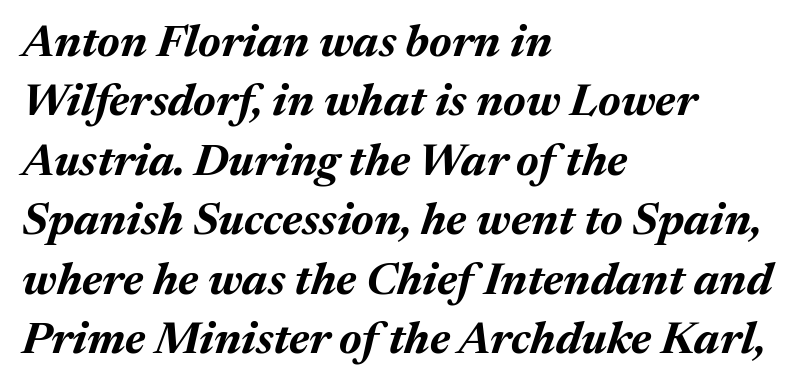
{"italic": "yes", "lean": "right", "slant_degrees": 17, "bold": "yes", "weight": "bold", "width": "normal", "stroke_contrast": "medium", "x_height": "medium", "monospaced": "no", "underline": "no", "align": "left", "line_spacing": "normal", "line_spacing_ratio": 1.32, "letter_spacing": "normal", "letter_spacing_em": 0.0, "glyph_px": 45}
